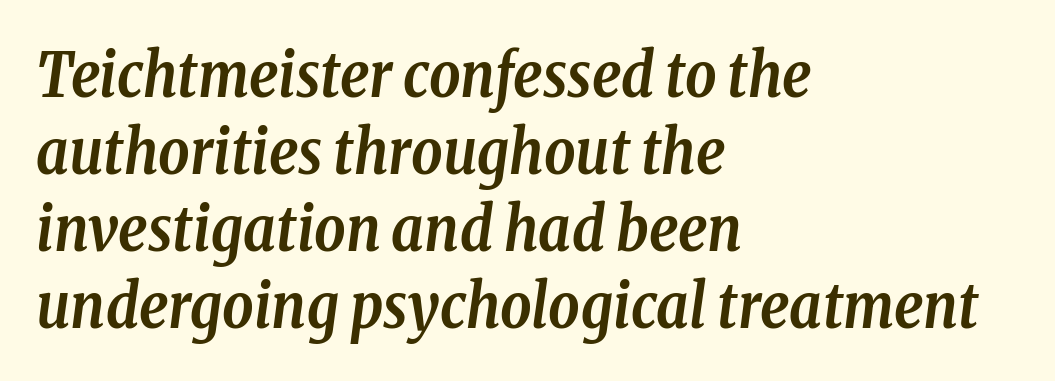
{"serif": "yes", "italic": "yes", "lean": "right", "slant_degrees": 8, "bold": "yes", "weight": "semibold", "width": "condensed", "stroke_contrast": "low", "x_height": "medium", "monospaced": "no", "underline": "no", "align": "left", "line_spacing": "normal", "line_spacing_ratio": 1.26, "letter_spacing": "normal", "letter_spacing_em": 0.0, "glyph_px": 61}
